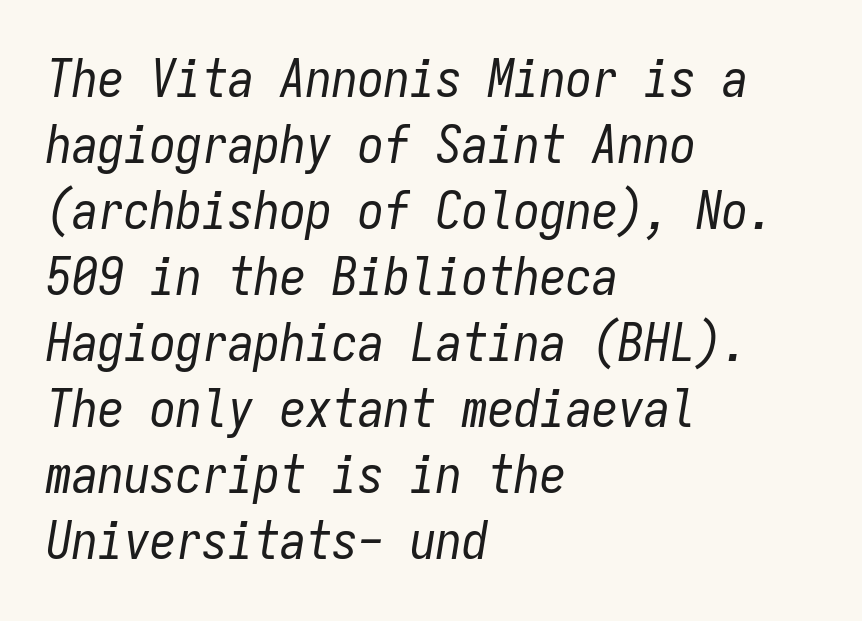
The image shows 52 px regular-weight, condensed type, italic (leaning right), monospaced; set left-aligned, normal line spacing (1.27x), normal letter spacing, not underlined; low stroke contrast and a medium x-height.
